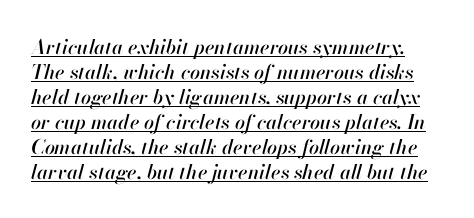
{"italic": "yes", "lean": "right", "slant_degrees": 13, "underline": "yes", "line_spacing": "normal", "line_spacing_ratio": 1.25, "letter_spacing": "normal", "letter_spacing_em": 0.0, "glyph_px": 20}
